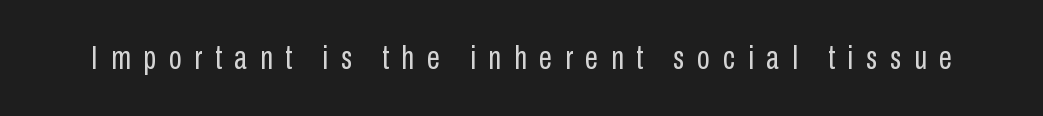
Looks like regular typesetting: each glyph gets only the width it needs. The type family on display is of the sans-serif kind. You could only call the tracking loose — the letters float apart. The strip under each line holds only bare page. The lettering stays uniformly vertical, giving the passage a roman look. Compared with a typical body face, this is equally light or lighter still.
